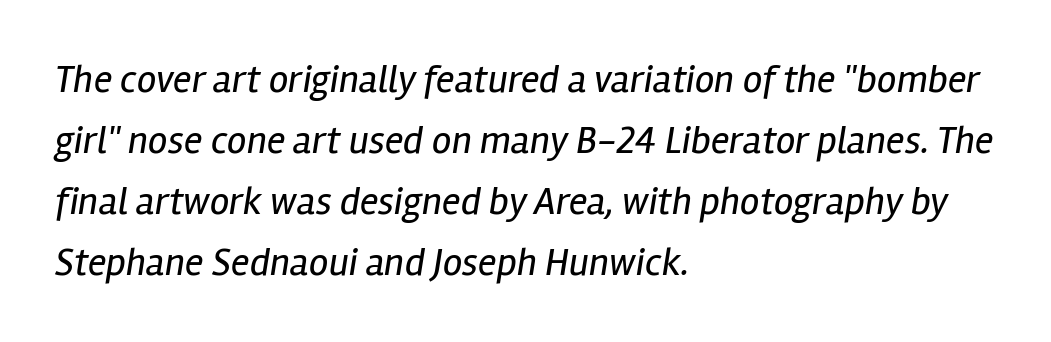
{"italic": "yes", "lean": "right", "slant_degrees": 12, "bold": "no", "weight": "regular", "width": "condensed", "stroke_contrast": "low", "x_height": "medium", "monospaced": "no", "underline": "no", "align": "left", "line_spacing": "normal", "line_spacing_ratio": 1.56, "letter_spacing": "normal", "letter_spacing_em": 0.0, "glyph_px": 39}
